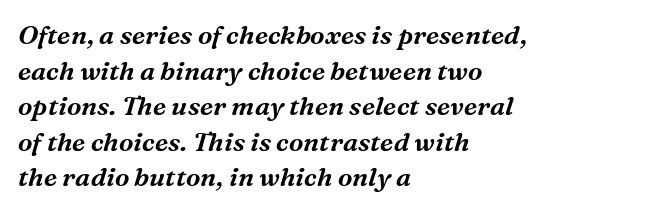
Q: Is the text italic (slanted)? A: Yes, it leans right by about 16 degrees.
Q: Is the text underlined? A: No.
Q: How is the paragraph aligned? A: Left-aligned.
Q: Is the spacing between letters normal or unusually wide? A: Normal.
Q: Is the spacing between lines tight, normal or loose? A: Normal.
